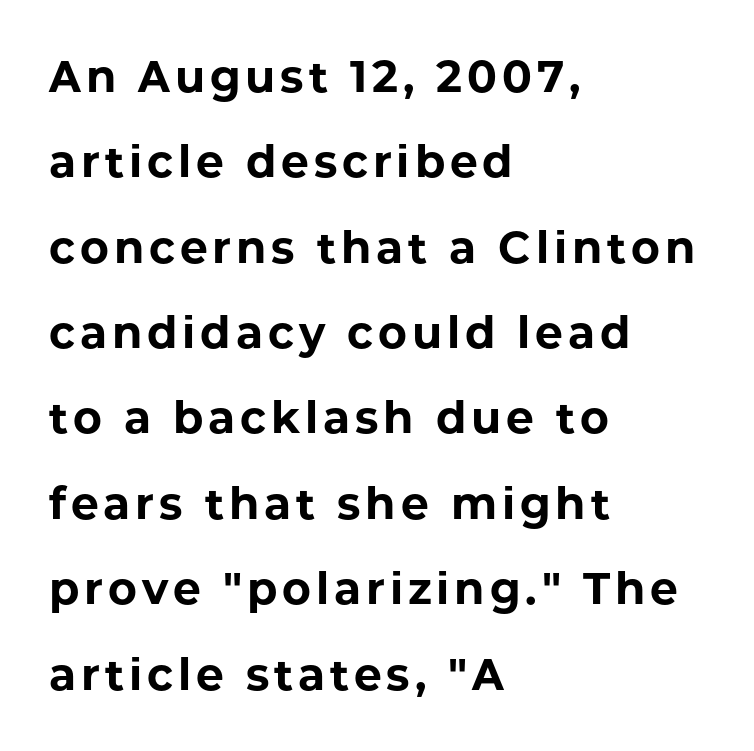
The image shows 44 px bold sans-serif type, upright; set left-aligned, loose line spacing (1.94x), not underlined; low stroke contrast and a medium x-height.
